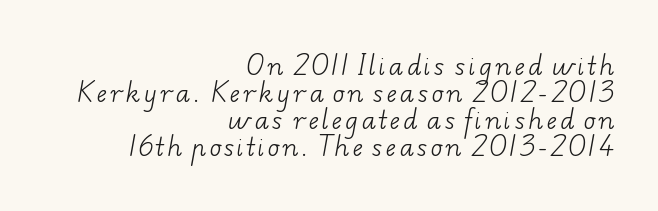
Q: Is the text bold? A: No.
Q: Is the text underlined? A: No.
Q: How is the paragraph aligned? A: Right-aligned.
Q: Is the spacing between lines tight, normal or loose? A: Tight.
